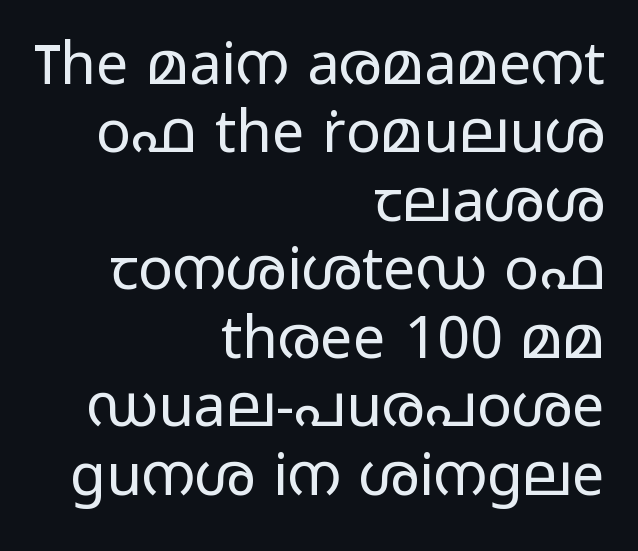
Q: Is the text bold? A: No.
Q: Is the text italic (slanted)? A: No, it is upright.
Q: Is the typeface a serif or a sans-serif typeface? A: Sans-serif.
Q: Is the text underlined? A: No.
Q: How is the paragraph aligned? A: Right-aligned.
Q: Is the spacing between letters normal or unusually wide? A: Normal.
Q: Width (condensed, normal, or wide)? A: Wide.
Q: Stroke contrast? A: Low.
Q: x-height? A: Medium.
Q: Monospaced? A: No.
